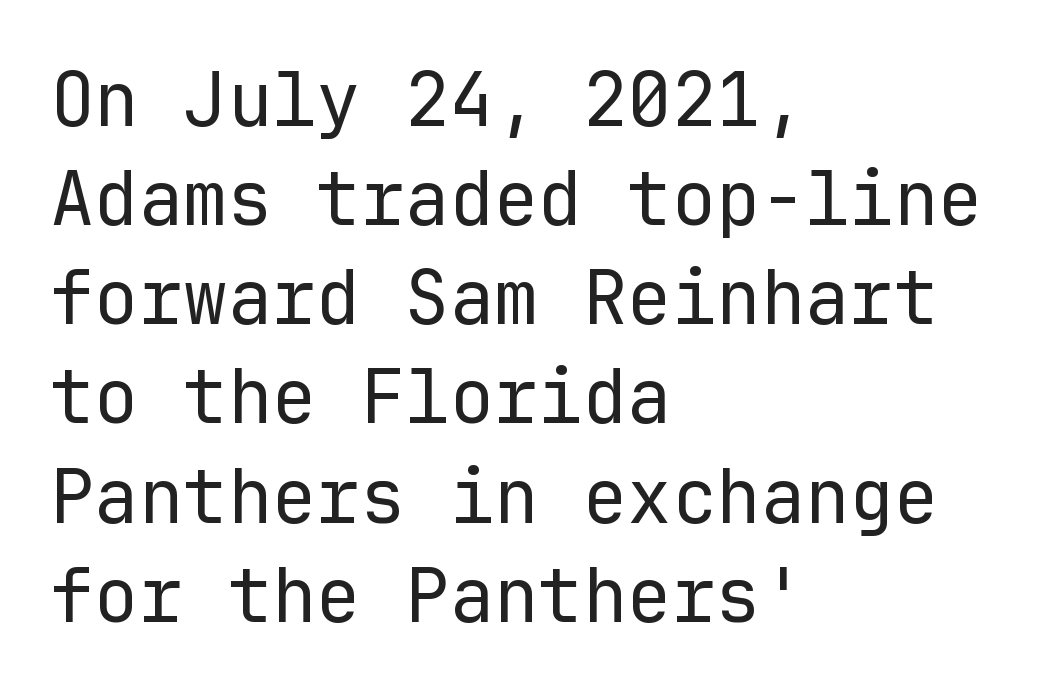
Rows of type keep a routine distance in the vertical direction. Bold? No — there's no thickening of the strokes. The zone under the glyphs is completely vacant. Every character sits straight up, as roman type does.
